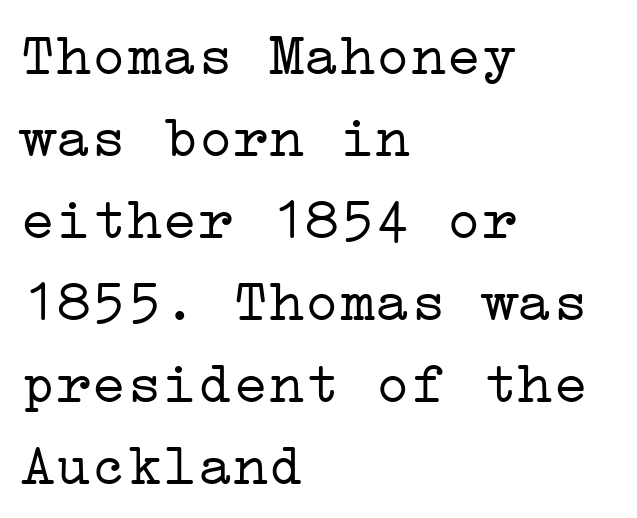
Q: Is the text bold? A: No.
Q: Is the text italic (slanted)? A: No, it is upright.
Q: Is the typeface a serif or a sans-serif typeface? A: Serif.
Q: Is the text underlined? A: No.
Q: How is the paragraph aligned? A: Left-aligned.
Q: Is the spacing between letters normal or unusually wide? A: Normal.
Q: Is the spacing between lines tight, normal or loose? A: Normal.
Q: Width (condensed, normal, or wide)? A: Wide.
Q: Stroke contrast? A: Low.
Q: x-height? A: Medium.
